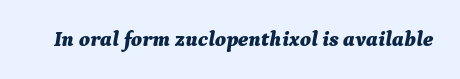
Q: Is the text bold? A: Yes.
Q: Is the text italic (slanted)? A: Yes, it leans right by about 9 degrees.
Q: Is the text underlined? A: No.
Q: Is the spacing between letters normal or unusually wide? A: Normal.
